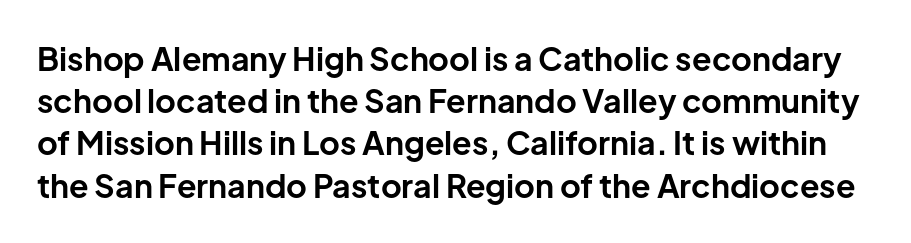
{"serif": "no", "italic": "no", "bold": "yes", "weight": "bold", "width": "normal", "stroke_contrast": "low", "x_height": "medium", "monospaced": "no", "underline": "no", "line_spacing": "normal", "line_spacing_ratio": 1.32, "letter_spacing": "normal", "letter_spacing_em": 0.0, "glyph_px": 32}
